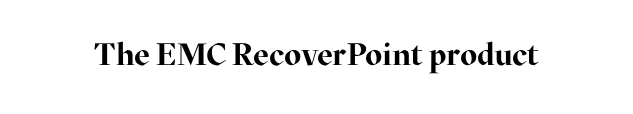
Q: Is the text bold? A: Yes.
Q: Is the text italic (slanted)? A: No, it is upright.
Q: Is the typeface a serif or a sans-serif typeface? A: Serif.
Q: Is the text underlined? A: No.
Q: Is the spacing between letters normal or unusually wide? A: Normal.
Q: Width (condensed, normal, or wide)? A: Normal.
Q: Stroke contrast? A: High.
Q: x-height? A: Medium.
Q: Monospaced? A: No.
